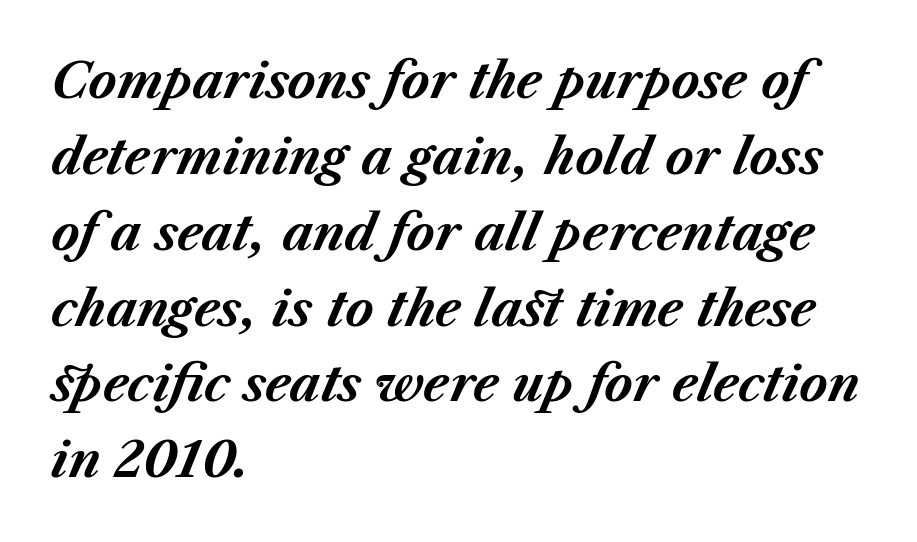
{"italic": "yes", "lean": "right", "slant_degrees": 23, "bold": "yes", "weight": "bold", "width": "normal", "stroke_contrast": "medium", "x_height": "medium", "monospaced": "no", "underline": "no", "align": "left", "line_spacing": "normal", "line_spacing_ratio": 1.58, "letter_spacing": "normal", "letter_spacing_em": 0.0, "glyph_px": 48}
